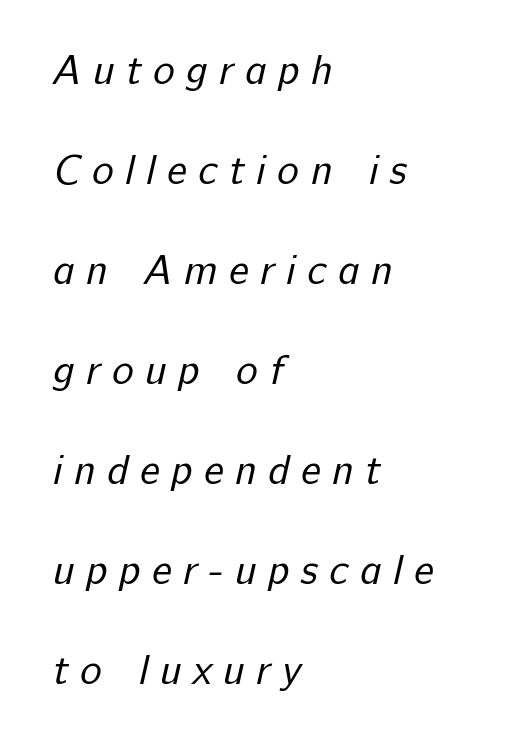
Q: Is the text bold? A: No.
Q: Is the typeface a serif or a sans-serif typeface? A: Sans-serif.
Q: Is the text underlined? A: No.
Q: How is the paragraph aligned? A: Left-aligned.
Q: Is the spacing between letters normal or unusually wide? A: Unusually wide.
Q: Is the spacing between lines tight, normal or loose? A: Loose.
Q: Width (condensed, normal, or wide)? A: Normal.
Q: Stroke contrast? A: Low.
Q: x-height? A: Medium.
Q: Monospaced? A: No.
